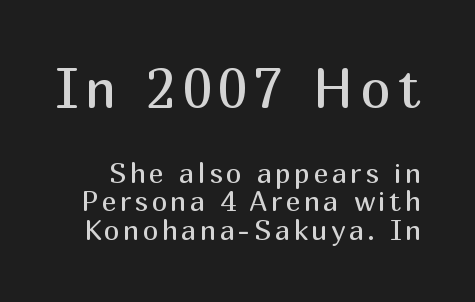
{"serif": "no", "italic": "no", "bold": "no", "weight": "regular", "width": "normal", "stroke_contrast": "medium", "x_height": "medium", "monospaced": "no", "underline": "no", "line_spacing": "tight", "line_spacing_ratio": 1.03, "larger_block": "first", "size_ratio": 1.96, "glyph_px": 55}
